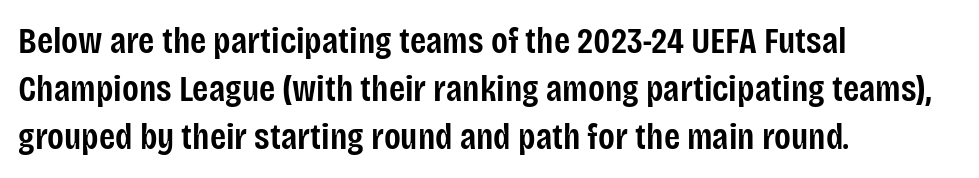
Q: Is the text bold? A: Semi-bold.
Q: Is the text italic (slanted)? A: No, it is upright.
Q: Is the typeface a serif or a sans-serif typeface? A: Sans-serif.
Q: Is the text underlined? A: No.
Q: How is the paragraph aligned? A: Left-aligned.
Q: Is the spacing between letters normal or unusually wide? A: Normal.
Q: Is the spacing between lines tight, normal or loose? A: Normal.
Q: Width (condensed, normal, or wide)? A: Condensed.
Q: Stroke contrast? A: Low.
Q: x-height? A: Large.
Q: Monospaced? A: No.
